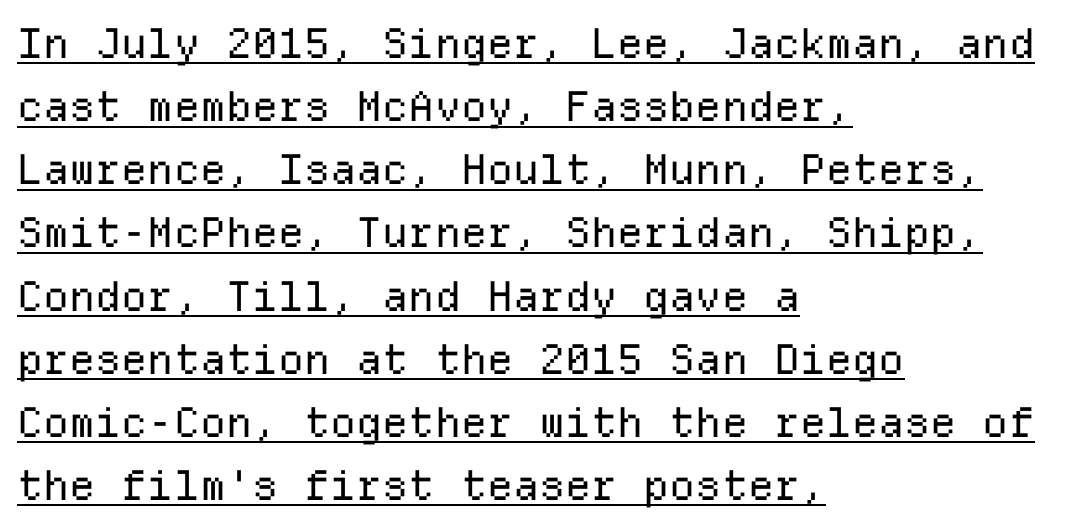
The image shows 41 px regular-weight sans-serif type, upright, monospaced; set left-aligned, normal line spacing (1.54x), normal letter spacing, underlined; low stroke contrast and a medium x-height.
